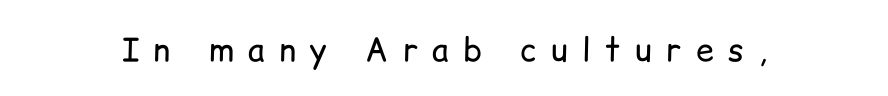
{"serif": "no", "italic": "no", "bold": "no", "weight": "regular", "width": "normal", "stroke_contrast": "low", "x_height": "medium", "monospaced": "no", "underline": "no", "letter_spacing": "wide", "letter_spacing_em": 0.45, "glyph_px": 32}
